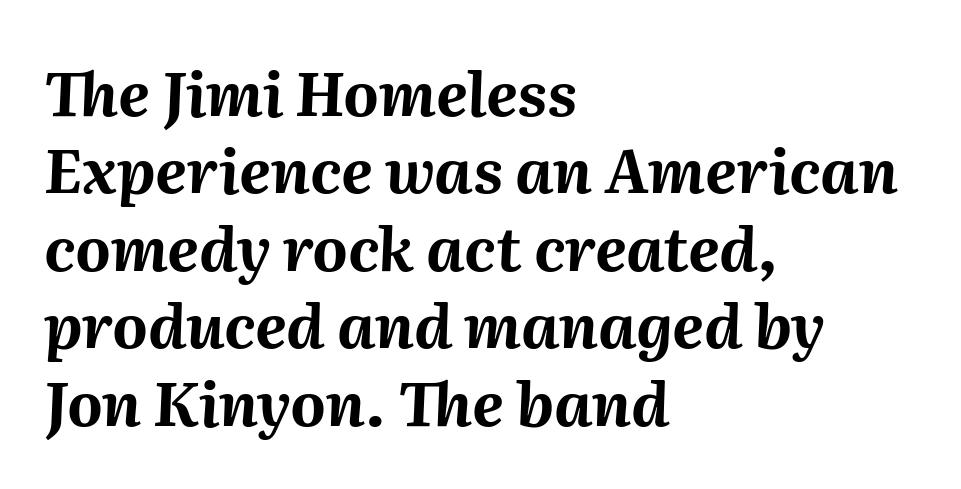
{"italic": "yes", "lean": "right", "slant_degrees": 2, "bold": "yes", "weight": "bold", "width": "normal", "stroke_contrast": "medium", "x_height": "medium", "monospaced": "no", "underline": "no", "align": "left", "line_spacing": "normal", "line_spacing_ratio": 1.27, "letter_spacing": "normal", "letter_spacing_em": 0.0, "glyph_px": 61}
